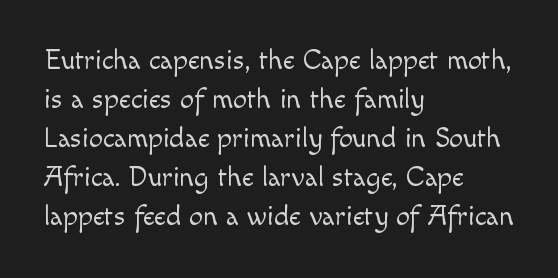
{"serif": "no", "italic": "no", "bold": "no", "weight": "light", "width": "normal", "x_height": "small", "monospaced": "no", "underline": "no", "align": "left", "line_spacing": "normal", "line_spacing_ratio": 1.39, "letter_spacing": "normal", "letter_spacing_em": 0.0, "glyph_px": 28}
